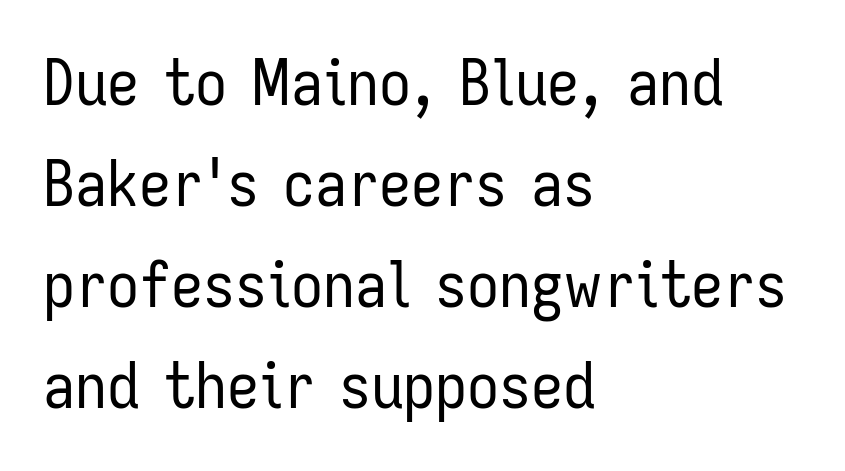
Short note: letters normally spaced. Unbolded letterforms with no extra heft. The space beneath each line is pristine and unruled. Is there any slant? The stems are plumb. Notice how the passage keeps a crisp vertical edge on the left only. The face used here is proportionally spaced, like ordinary book or web type.
